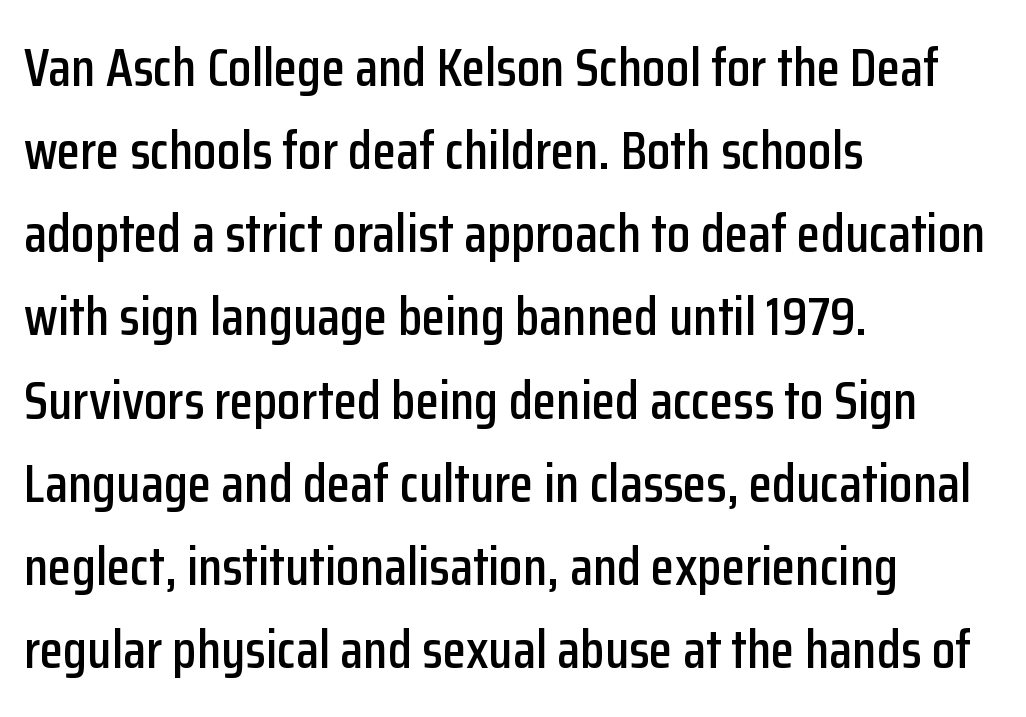
The image shows 54 px condensed sans-serif type, upright; set left-aligned, normal line spacing (1.54x), normal letter spacing, not underlined; low stroke contrast and a medium x-height.
